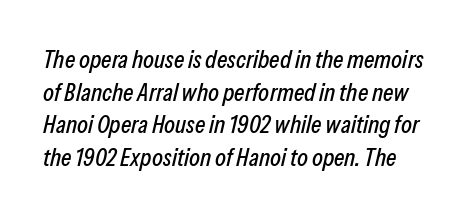
The image shows 25 px text type, italic (leaning right); set normal line spacing (1.31x), normal letter spacing, not underlined.
